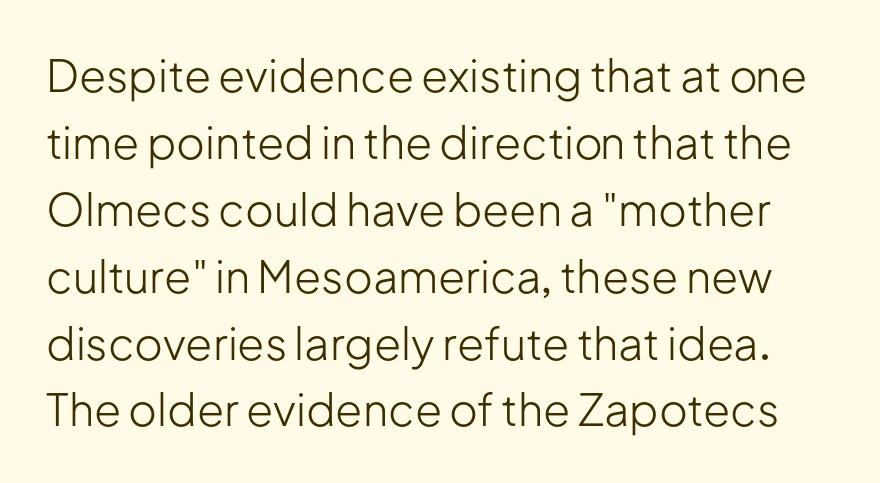
The image shows 44 px light sans-serif type, upright; set normal line spacing (1.52x), normal letter spacing, not underlined; low stroke contrast and a medium x-height.
